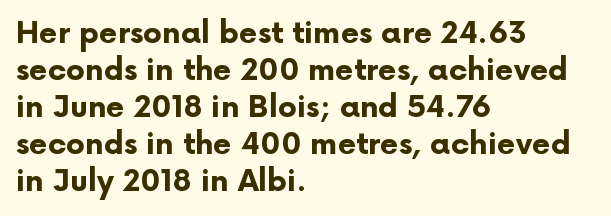
Nothing unusual about the tracking: characters are spaced as the font intends. Nobody drew a line under any word here. Summary of weight: heavy, a full bold. Upright lettering throughout. Serif or sans? Sans — the stroke terminals are bare. Typeset ragged right — the left edge is the straight one.
